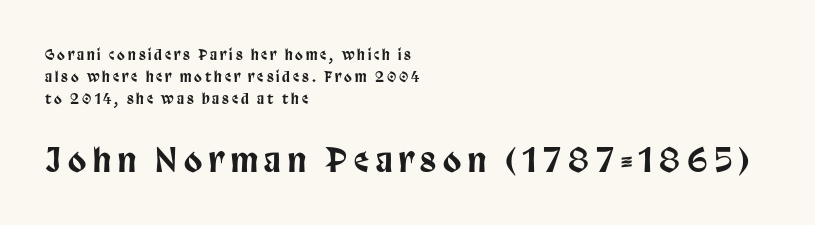
The image shows 33 px condensed sans-serif type, upright; set left-aligned, normal line spacing (1.57x), unusually wide letter spacing (+0.21 em), not underlined; the second (bottom) block is 2.36x larger; low stroke contrast and a large x-height.
